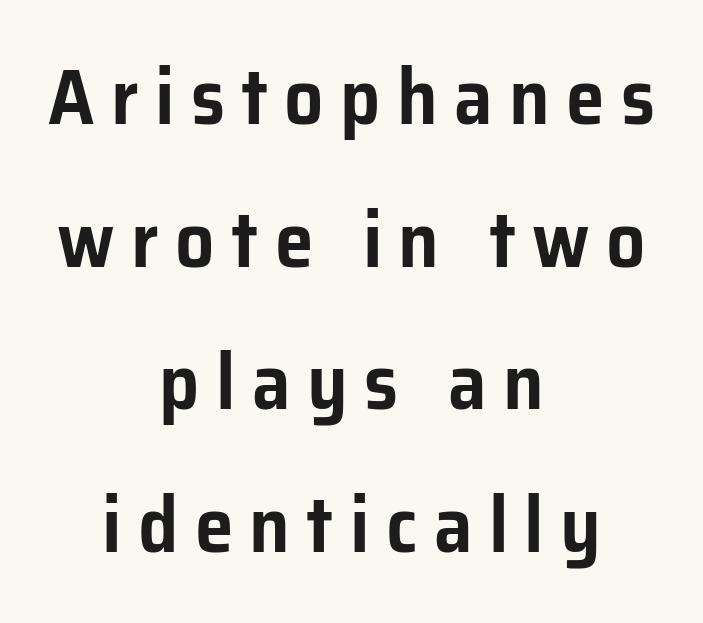
The image shows 78 px sans-serif type, upright; set centered, line spacing 1.83x, unusually wide letter spacing (+0.21 em), not underlined; low stroke contrast and a medium x-height.
